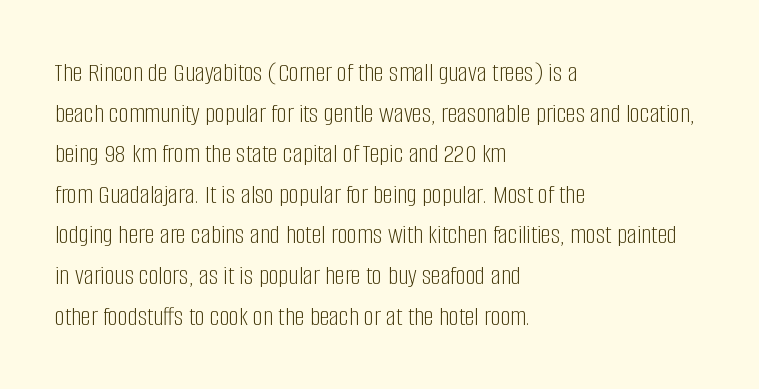
Horizontally, the lines are justified to the leading edge only. Examine the stroke ends and you'll find no serifs. Type without underlining. Stroke thickness stays within the range of a standard reading face or lighter.
